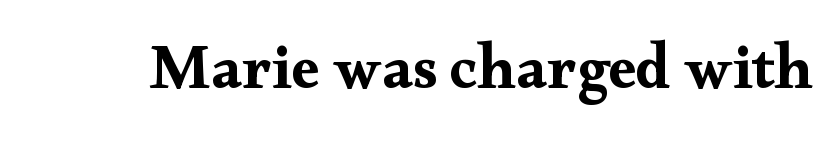
{"serif": "yes", "italic": "no", "width": "wide", "stroke_contrast": "medium", "x_height": "small", "monospaced": "no", "underline": "no", "letter_spacing": "normal", "letter_spacing_em": 0.0, "glyph_px": 63}
